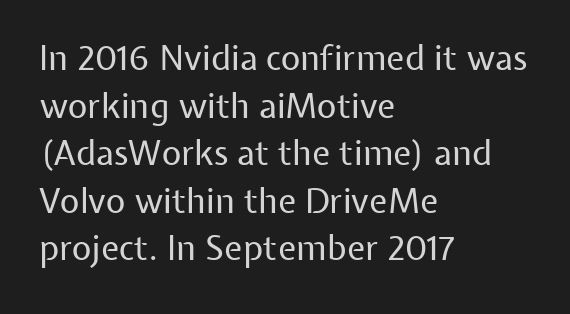
{"serif": "no", "italic": "no", "bold": "no", "weight": "regular", "width": "normal", "stroke_contrast": "low", "x_height": "medium", "monospaced": "no", "underline": "no", "align": "left", "line_spacing": "normal", "line_spacing_ratio": 1.4, "letter_spacing": "normal", "letter_spacing_em": 0.0, "glyph_px": 34}
